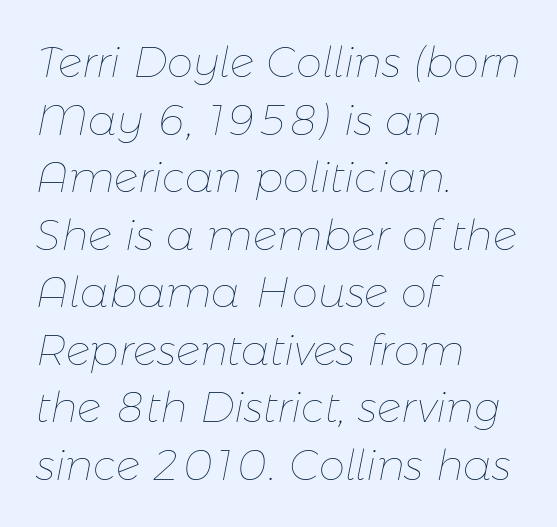
The image shows 42 px thin type, italic (leaning right); set left-aligned, normal line spacing (1.37x), normal letter spacing, not underlined; low stroke contrast and a medium x-height.
